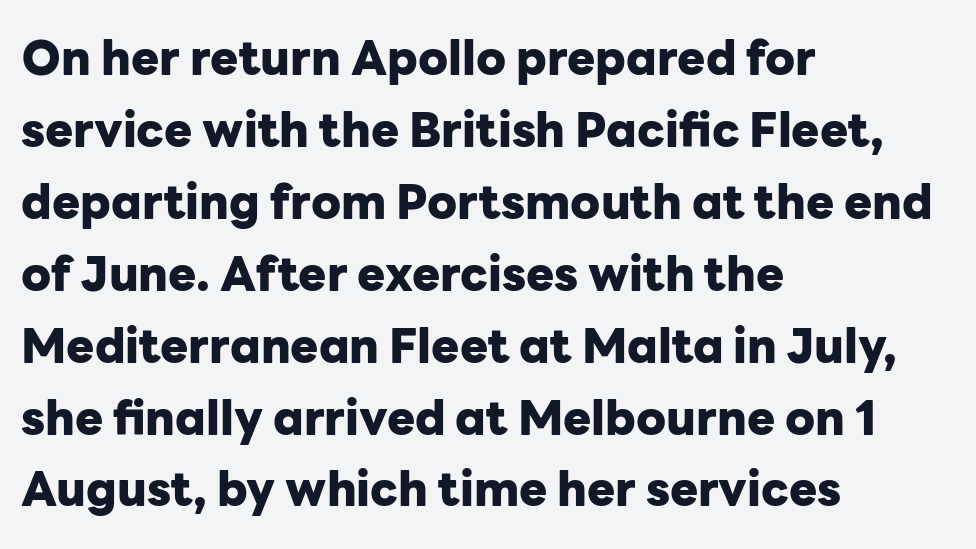
The vertical gap from one line to the next is medium. Check where the strokes stop: nothing finishes them off — pure sans. Is the block centered? No — it sits flush against the left margin. A bare baseline throughout the passage. Spacing verdict: proportional, widths tailored to each character. What weight is shown? A full bold with thick strokes.
